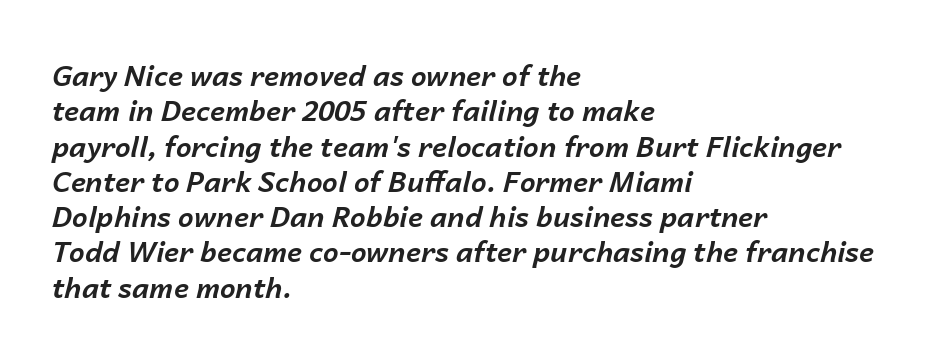
This sample uses an oblique cut, with every glyph tilted off the vertical. Interline gaps are of average width in this sample. The specimen omits any rule beneath the text block's lines. The paragraph has a hard left edge and a soft right edge. Heft: maximum for text — a bold.
